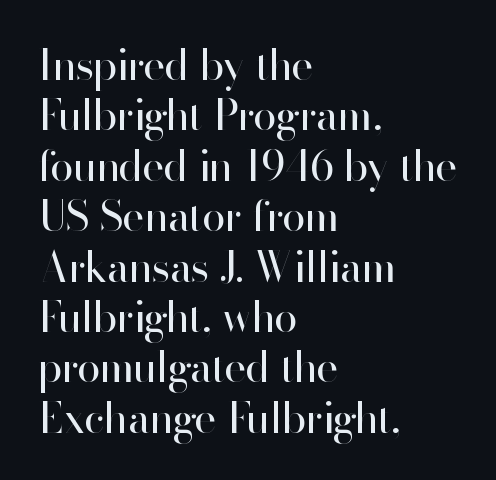
Q: Is the text bold? A: No.
Q: Is the text italic (slanted)? A: No, it is upright.
Q: Is the typeface a serif or a sans-serif typeface? A: Sans-serif.
Q: Is the text underlined? A: No.
Q: How is the paragraph aligned? A: Left-aligned.
Q: Is the spacing between letters normal or unusually wide? A: Normal.
Q: Width (condensed, normal, or wide)? A: Normal.
Q: Stroke contrast? A: High.
Q: x-height? A: Small.
Q: Monospaced? A: No.
